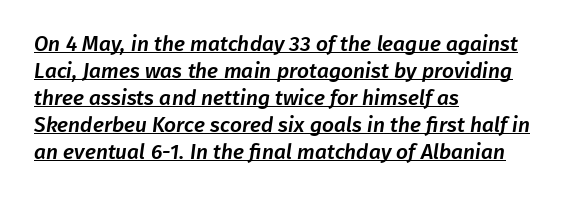
{"underline": "yes", "align": "left", "line_spacing": "normal", "line_spacing_ratio": 1.28, "letter_spacing": "normal", "letter_spacing_em": 0.0, "glyph_px": 21}
